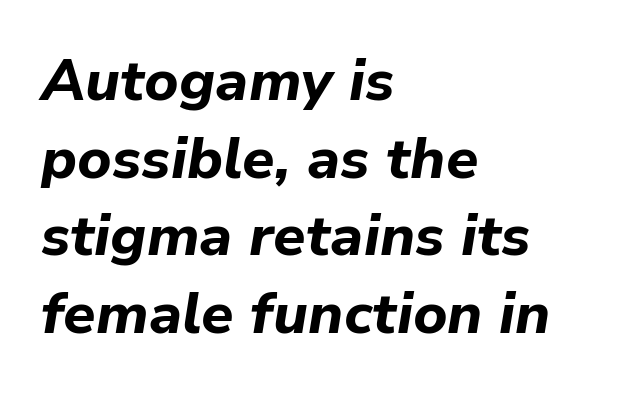
Q: Is the text bold? A: Yes.
Q: Is the text italic (slanted)? A: Yes, it leans right by about 9 degrees.
Q: Is the text underlined? A: No.
Q: How is the paragraph aligned? A: Left-aligned.
Q: Is the spacing between letters normal or unusually wide? A: Normal.
Q: Is the spacing between lines tight, normal or loose? A: Normal.
Q: Width (condensed, normal, or wide)? A: Normal.
Q: Stroke contrast? A: Low.
Q: x-height? A: Medium.
Q: Monospaced? A: No.
